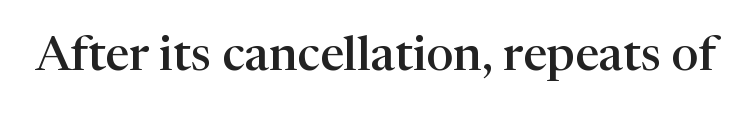
{"serif": "yes", "italic": "no", "bold": "semi", "weight": "semibold", "width": "normal", "stroke_contrast": "high", "x_height": "medium", "monospaced": "no", "underline": "no", "letter_spacing": "normal", "letter_spacing_em": 0.0, "glyph_px": 48}
